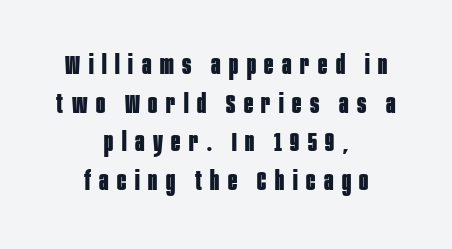
The image shows 27 px bold type, upright; set centered, normal line spacing (1.43x), unusually wide letter spacing (+0.32 em), not underlined.
